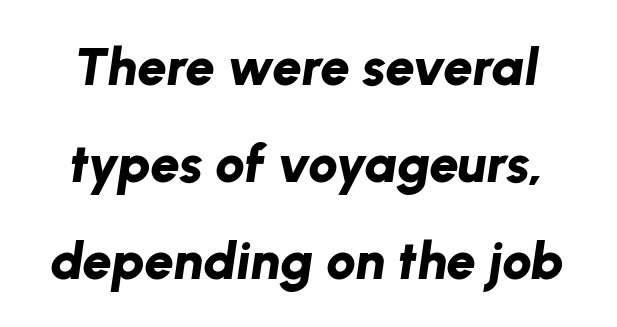
Thick stems and heavy bowls — unmistakably bold. Any mark beneath the type? The region is blank. Is the letter spacing exaggerated? No — it looks like the ordinary default. The letters are slanted; this is an italic face. Looks like regular typesetting: each glyph gets only the width it needs.
